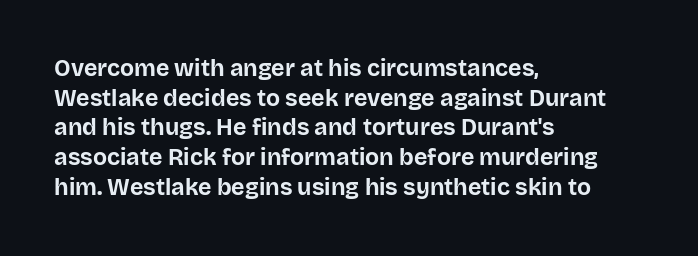
Q: Is the text bold? A: Yes.
Q: Is the text italic (slanted)? A: No, it is upright.
Q: Is the text underlined? A: No.
Q: How is the paragraph aligned? A: Left-aligned.
Q: Is the spacing between letters normal or unusually wide? A: Normal.
Q: Is the spacing between lines tight, normal or loose? A: Normal.
